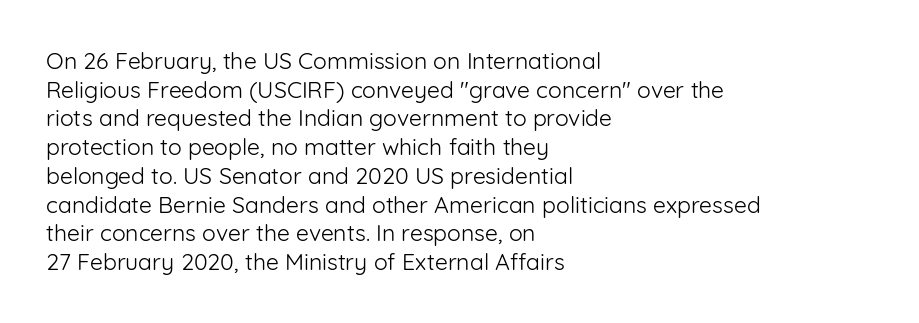
Q: Is the text bold? A: No.
Q: Is the text italic (slanted)? A: No, it is upright.
Q: Is the text underlined? A: No.
Q: How is the paragraph aligned? A: Left-aligned.
Q: Is the spacing between letters normal or unusually wide? A: Normal.
Q: Is the spacing between lines tight, normal or loose? A: Normal.
